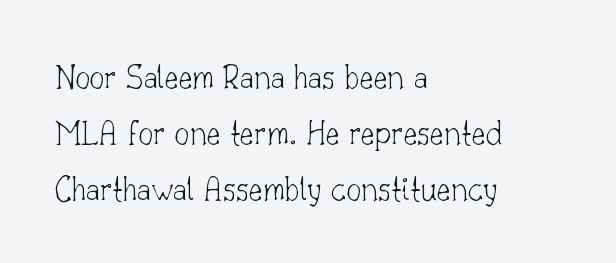
{"serif": "yes", "italic": "no", "bold": "no", "weight": "thin", "width": "normal", "stroke_contrast": "low", "x_height": "small", "monospaced": "no", "underline": "no", "align": "left", "line_spacing": "normal", "line_spacing_ratio": 1.51, "letter_spacing": "normal", "letter_spacing_em": 0.0, "glyph_px": 37}
